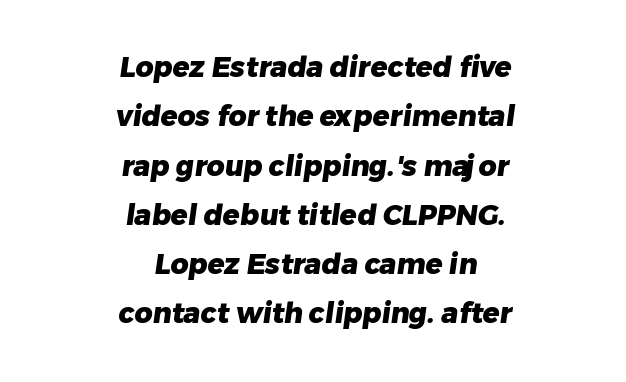
Check where the strokes stop: nothing finishes them off — pure sans. Which margin do the lines hug? Neither — every line sits in the middle. Varying glyph widths throughout — classic text-font behaviour. Compared with typical body copy, the letter spacing here is the same. Underlining? Definitely not there. Strong, thick strokes mark this as bold type.
